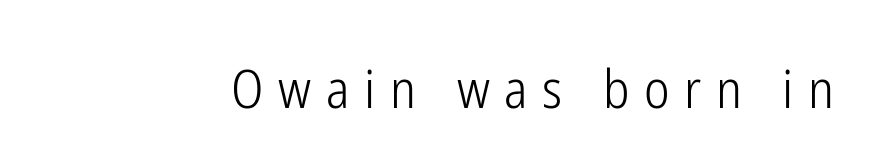
{"serif": "no", "italic": "no", "bold": "no", "weight": "light", "width": "condensed", "stroke_contrast": "low", "x_height": "medium", "monospaced": "no", "underline": "no", "letter_spacing": "wide", "letter_spacing_em": 0.27, "glyph_px": 54}
